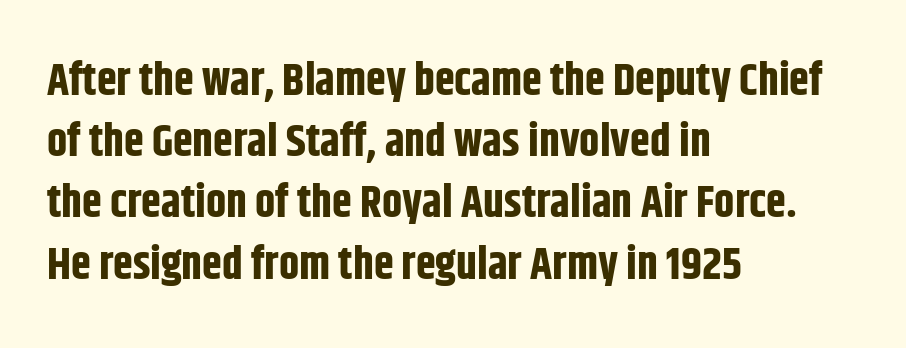
The image shows 45 px bold, condensed sans-serif type, upright; set left-aligned, normal line spacing (1.36x), normal letter spacing, not underlined; low stroke contrast and a large x-height.
